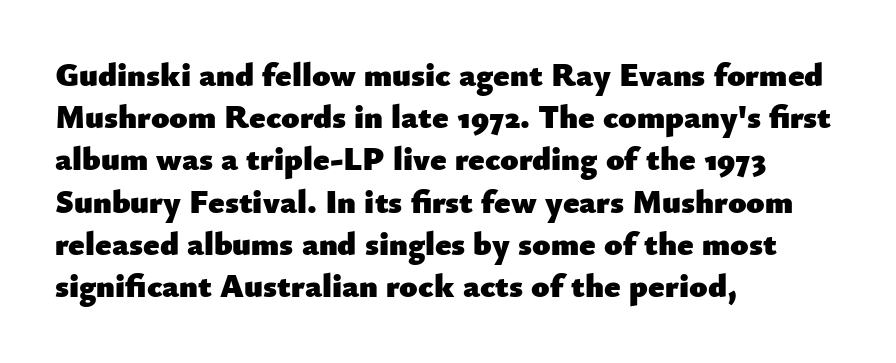
Q: Is the text bold? A: Yes.
Q: Is the text italic (slanted)? A: No, it is upright.
Q: Is the typeface a serif or a sans-serif typeface? A: Sans-serif.
Q: Is the text underlined? A: No.
Q: How is the paragraph aligned? A: Left-aligned.
Q: Is the spacing between letters normal or unusually wide? A: Normal.
Q: Is the spacing between lines tight, normal or loose? A: Normal.
Q: Width (condensed, normal, or wide)? A: Normal.
Q: Stroke contrast? A: Low.
Q: x-height? A: Small.
Q: Monospaced? A: No.
